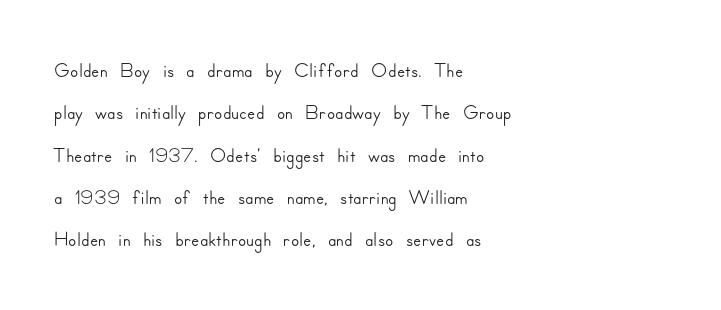
The image shows 30 px sans-serif type, upright; set left-aligned, normal line spacing (1.41x), normal letter spacing, not underlined; low stroke contrast and a small x-height.
